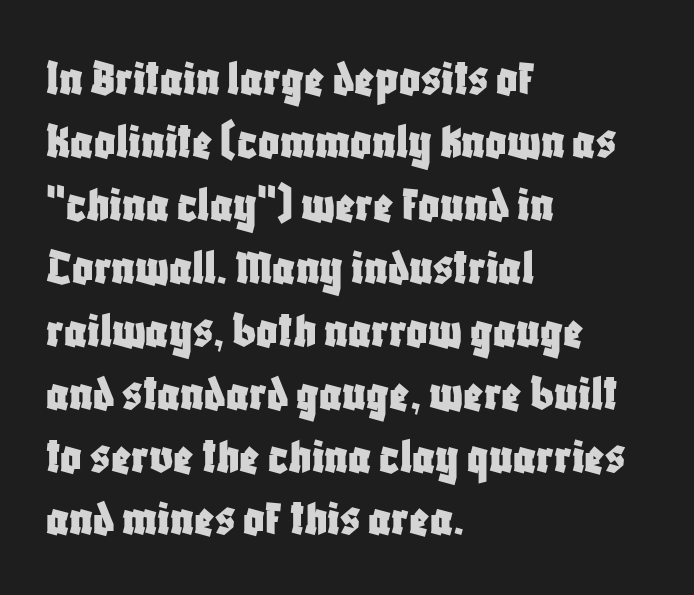
The image shows 52 px condensed sans-serif type, upright; set left-aligned, line spacing 1.21x, normal letter spacing, not underlined; low stroke contrast and a large x-height.
